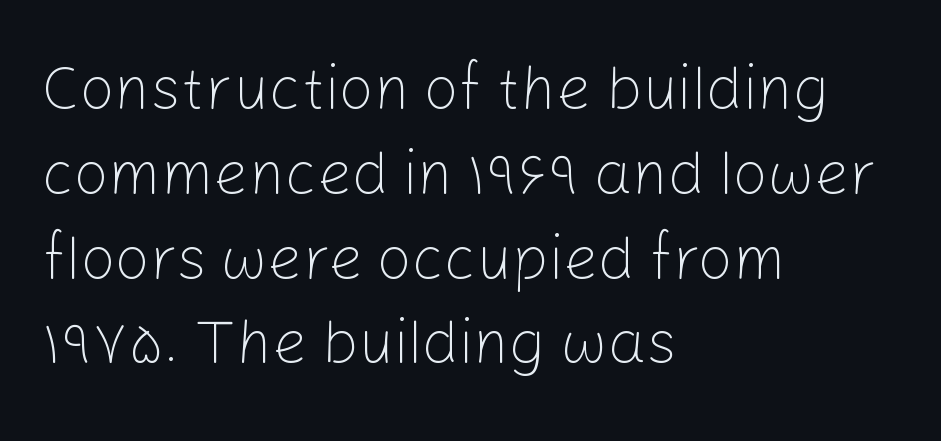
{"serif": "no", "italic": "no", "bold": "no", "weight": "light", "width": "normal", "stroke_contrast": "low", "x_height": "medium", "monospaced": "no", "underline": "no", "align": "left", "line_spacing": "normal", "line_spacing_ratio": 1.39, "letter_spacing": "normal", "letter_spacing_em": 0.0, "glyph_px": 61}
